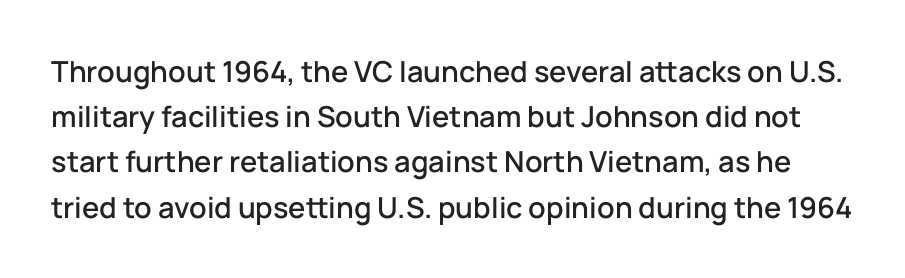
The image shows 29 px sans-serif type, upright; set normal line spacing (1.56x), normal letter spacing, not underlined; low stroke contrast and a medium x-height.
